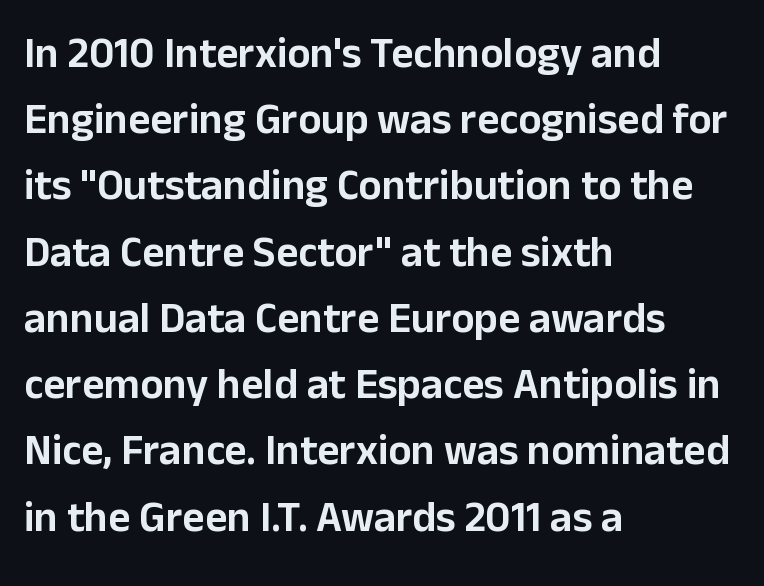
Decoration check: the copy has no underline. Looks like regular typesetting: each glyph gets only the width it needs. The typesetter chose a ragged-right arrangement here. This sample keeps an unexceptional amount of space between lines.
